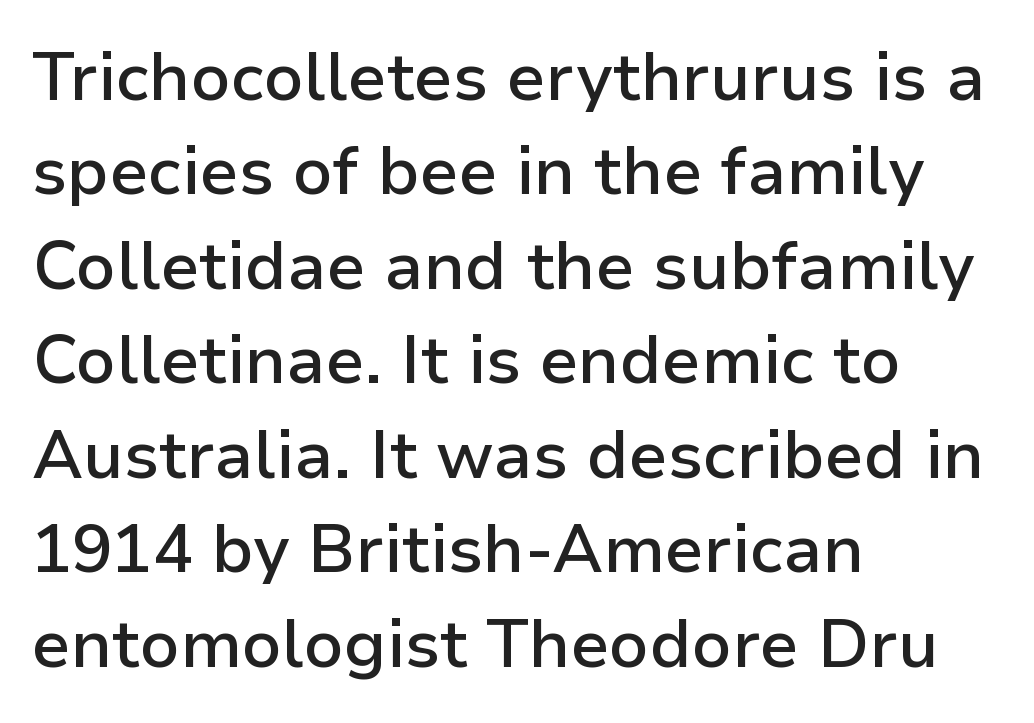
The image shows 67 px semibold sans-serif type, upright; set left-aligned, normal line spacing (1.41x), normal letter spacing, not underlined; low stroke contrast and a medium x-height.
